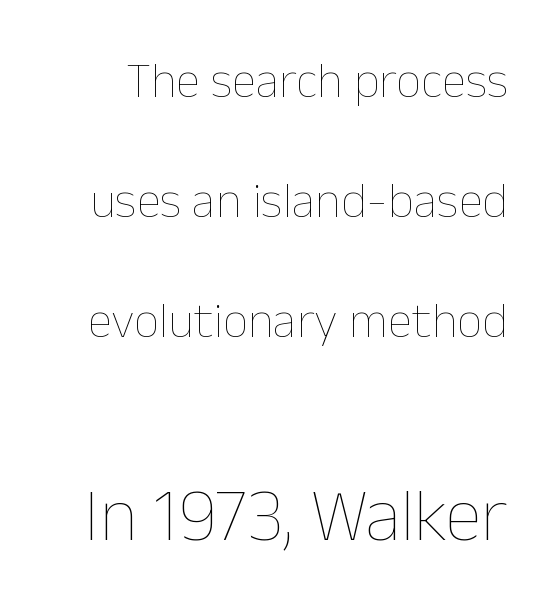
The type is set solid horizontally, with unmodified tracking. The emphasis by scale lands on block number two, below. The baseline area is clear. A great deal of white space separates one row of letters from the next. The face used here is proportionally spaced, like ordinary book or web type.
